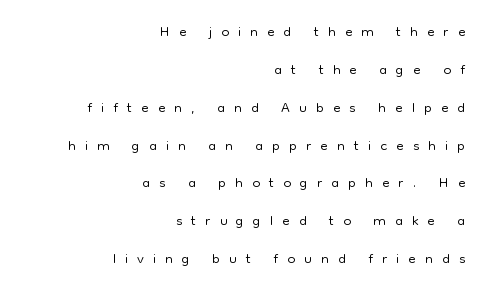
Quick note: not italic, upright. Underlining? Definitely not there. This is not heavy type; no bold has been used. Tracking here is generous; glyphs stand well apart from one another. In CSS terms this would be text-align: right.
